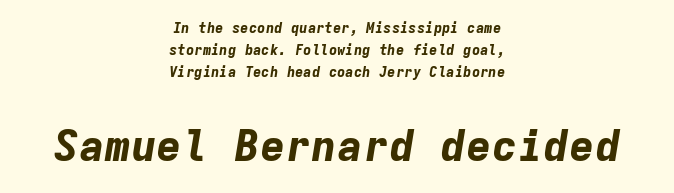
Q: Is the text bold? A: Yes.
Q: Is the text italic (slanted)? A: Yes, it leans right by about 9 degrees.
Q: Is the text underlined? A: No.
Q: How is the paragraph aligned? A: Centered.
Q: Is the spacing between letters normal or unusually wide? A: Normal.
Q: Is the spacing between lines tight, normal or loose? A: Normal.
Q: Which block of text is set in a larger size, the first (top) or the second (bottom)? A: The second (bottom) one.
Q: Width (condensed, normal, or wide)? A: Normal.
Q: Stroke contrast? A: Low.
Q: x-height? A: Medium.
Q: Monospaced? A: Yes.
